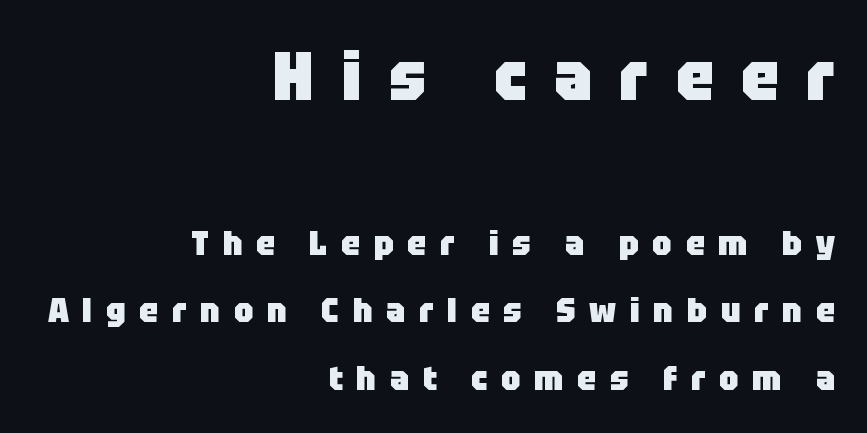
The typesetter chose a ragged-left arrangement here. Spacing verdict: proportional, widths tailored to each character. The space beneath each line is pristine and unruled. Which of the two is more prominent by size? The first, at the top.
